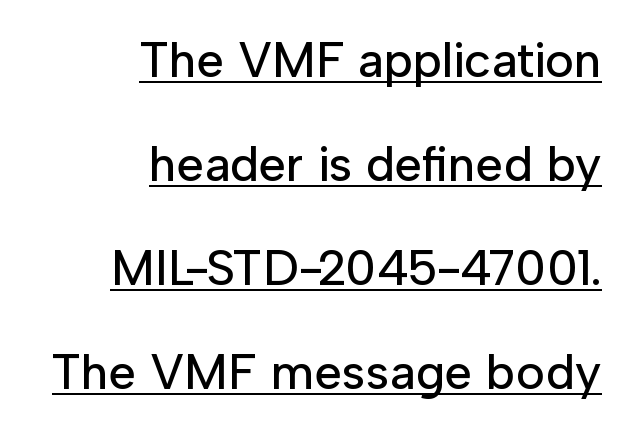
Each letter keeps its own natural width here, so spacing adapts to shape. There is no visible air inserted between adjacent glyphs. The rendering uses a large line-height, opening up the rows. Where is the straight margin? On the right. Underlined type.
